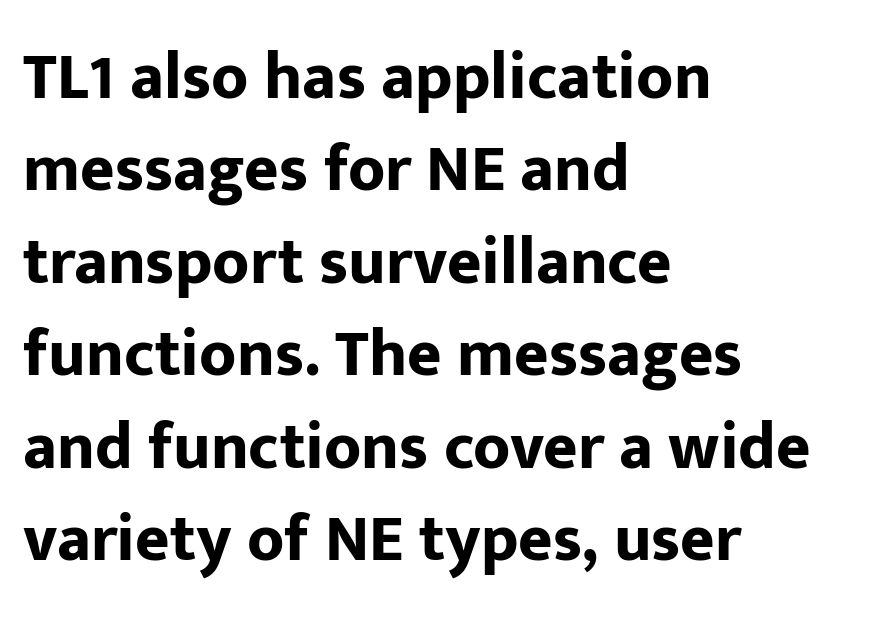
Q: Is the text bold? A: Yes.
Q: Is the text italic (slanted)? A: No, it is upright.
Q: Is the typeface a serif or a sans-serif typeface? A: Sans-serif.
Q: Is the text underlined? A: No.
Q: How is the paragraph aligned? A: Left-aligned.
Q: Is the spacing between letters normal or unusually wide? A: Normal.
Q: Is the spacing between lines tight, normal or loose? A: Normal.
Q: Width (condensed, normal, or wide)? A: Normal.
Q: Stroke contrast? A: Low.
Q: x-height? A: Medium.
Q: Monospaced? A: No.
